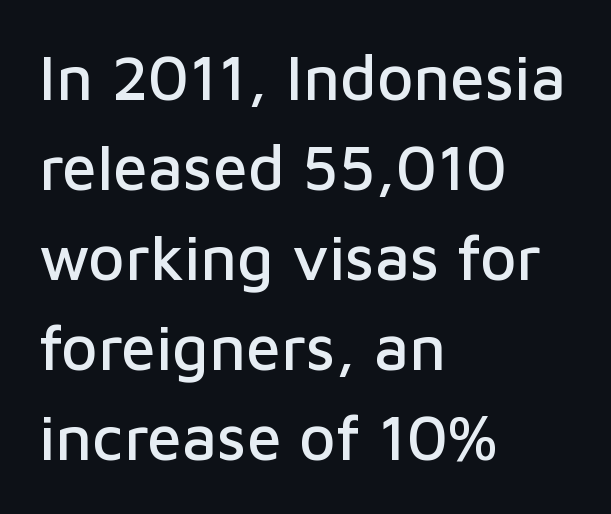
The image shows 63 px sans-serif type, upright; set left-aligned, normal line spacing (1.43x), normal letter spacing, not underlined; low stroke contrast and a medium x-height.
